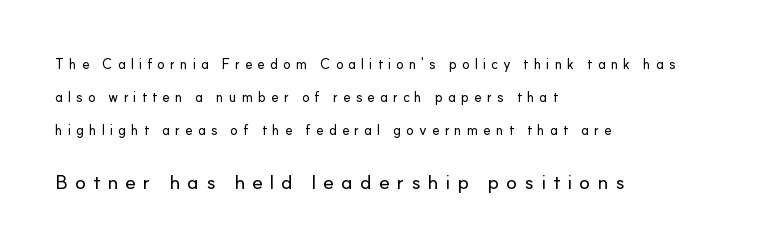
Q: Is the text italic (slanted)? A: No, it is upright.
Q: Is the text underlined? A: No.
Q: How is the paragraph aligned? A: Left-aligned.
Q: Is the spacing between letters normal or unusually wide? A: Unusually wide.
Q: Is the spacing between lines tight, normal or loose? A: Loose.
Q: Which block of text is set in a larger size, the first (top) or the second (bottom)? A: The second (bottom) one.
